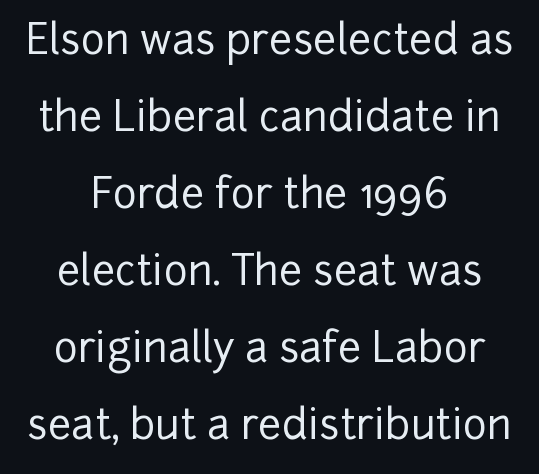
Q: Is the text italic (slanted)? A: No, it is upright.
Q: Is the typeface a serif or a sans-serif typeface? A: Sans-serif.
Q: Is the text underlined? A: No.
Q: How is the paragraph aligned? A: Centered.
Q: Is the spacing between letters normal or unusually wide? A: Normal.
Q: Width (condensed, normal, or wide)? A: Normal.
Q: Stroke contrast? A: Low.
Q: x-height? A: Medium.
Q: Monospaced? A: No.
